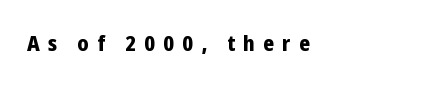
{"italic": "no", "bold": "yes", "underline": "no", "letter_spacing": "wide", "letter_spacing_em": 0.37, "glyph_px": 22}
